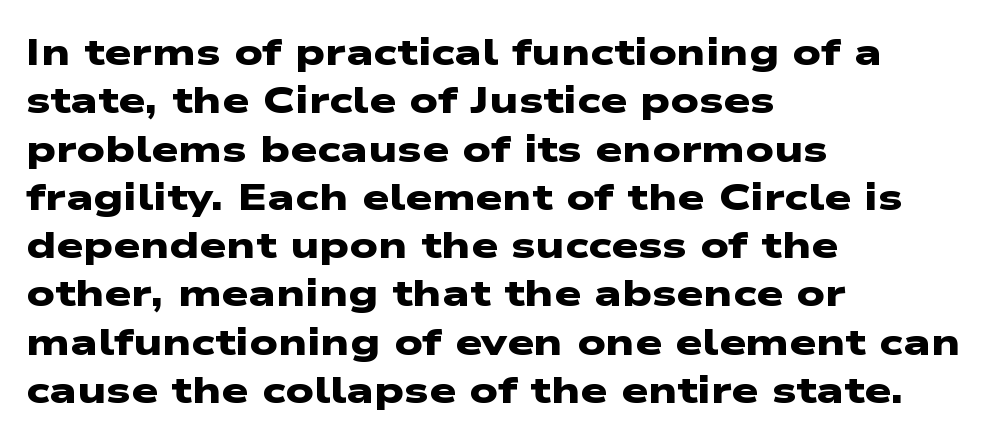
Reading down the column, the eye jumps a familiar distance to each next line. Clear beneath every line of the passage. A sans-serif font was chosen for this passage. These lines are rendered in a variable-pitch font. Short note: letters normally spaced.
